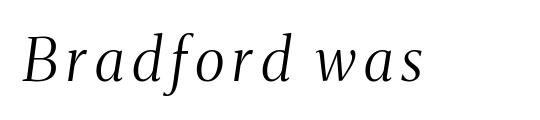
The image shows 58 px light, condensed serif type, italic (leaning right); set not underlined; medium stroke contrast and a medium x-height.
